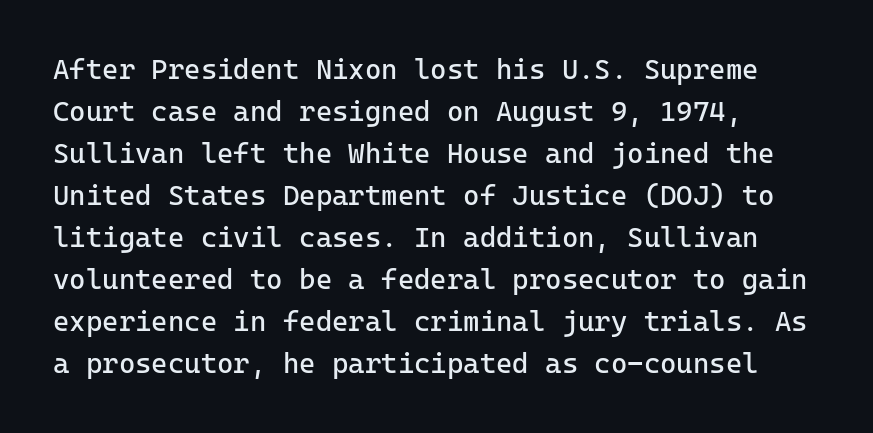
How would I describe the line gaps? Plain and ordinary. The typesetter chose a ragged-right arrangement here. Weight class: somewhere from thin through regular. Every stem runs plumb, perpendicular to the baseline. Nothing sits at the stroke ends, so this counts as sans-serif.
